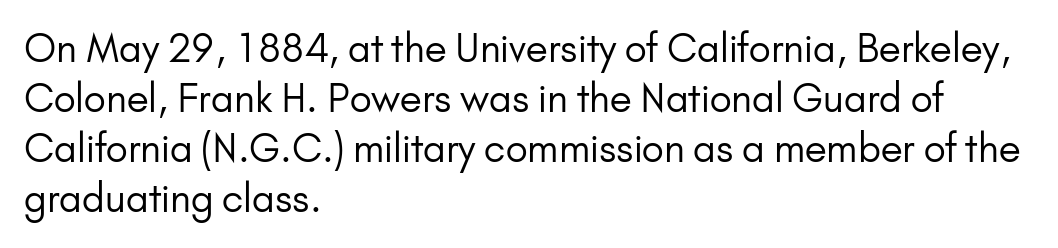
{"serif": "no", "italic": "no", "bold": "no", "weight": "regular", "width": "normal", "stroke_contrast": "low", "x_height": "small", "monospaced": "no", "underline": "no", "align": "left", "line_spacing": "normal", "line_spacing_ratio": 1.32, "letter_spacing": "normal", "letter_spacing_em": 0.0, "glyph_px": 38}
